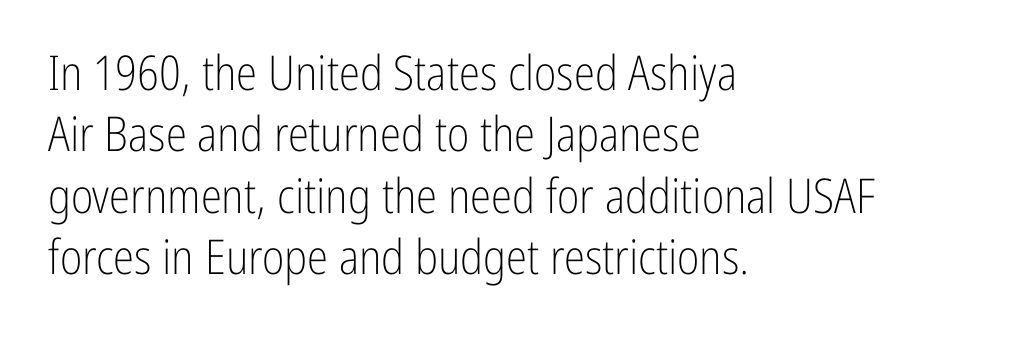
The image shows 48 px light, condensed sans-serif type, upright; set left-aligned, normal line spacing (1.28x), normal letter spacing, not underlined; low stroke contrast and a medium x-height.
